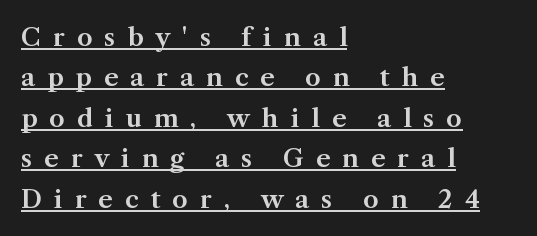
Vertical strokes here are truly vertical. Here the glyphs are tracked loosely, breaking word shapes into spaced letters. Interline gaps are of average width in this sample. In CSS terms this would be text-align: left. The string is rendered with underlining switched on.
